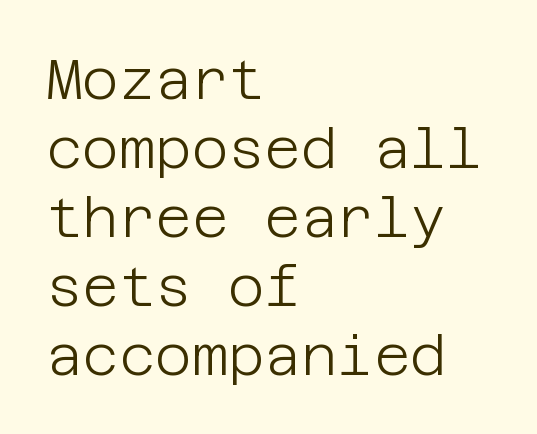
Q: Is the text bold? A: No.
Q: Is the text italic (slanted)? A: No, it is upright.
Q: Is the typeface a serif or a sans-serif typeface? A: Sans-serif.
Q: Is the text underlined? A: No.
Q: How is the paragraph aligned? A: Left-aligned.
Q: Is the spacing between letters normal or unusually wide? A: Normal.
Q: Width (condensed, normal, or wide)? A: Normal.
Q: Stroke contrast? A: Low.
Q: x-height? A: Large.
